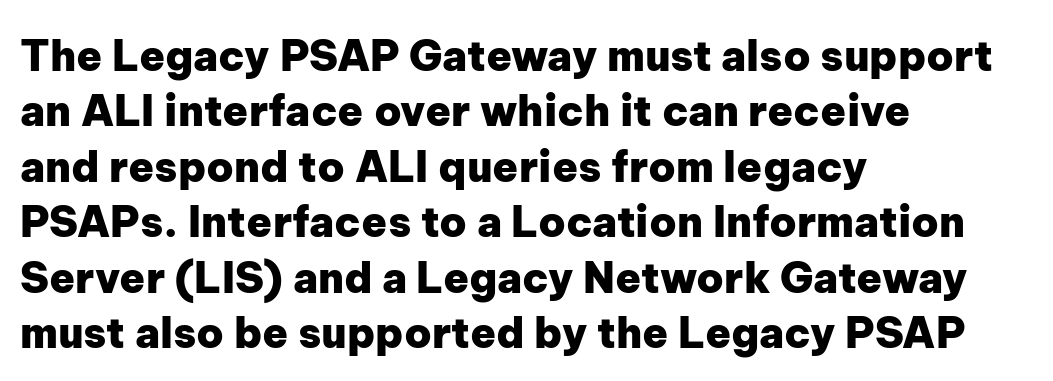
The image shows 42 px heavy sans-serif type, upright; set left-aligned, normal line spacing (1.32x), normal letter spacing, not underlined; low stroke contrast and a medium x-height.
